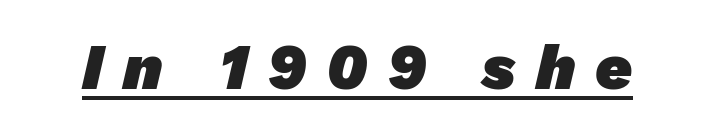
{"serif": "no", "bold": "yes", "weight": "heavy", "width": "normal", "stroke_contrast": "low", "x_height": "medium", "monospaced": "no", "underline": "yes", "letter_spacing": "wide", "letter_spacing_em": 0.31, "glyph_px": 64}
